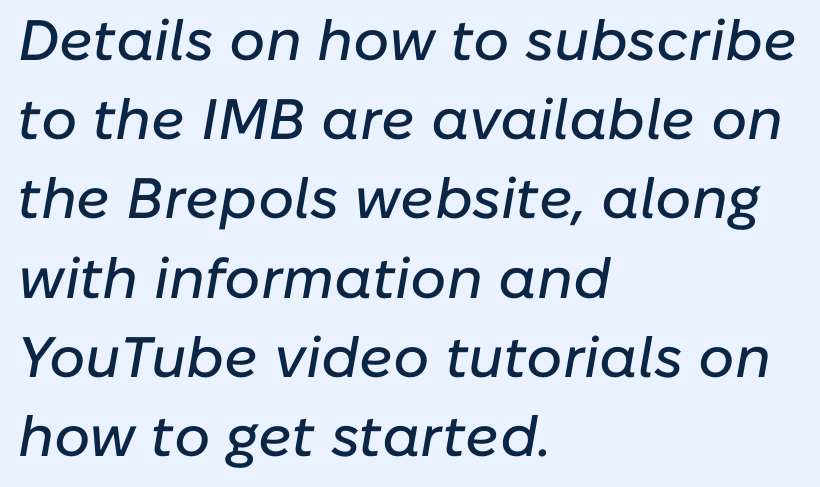
{"italic": "yes", "lean": "right", "slant_degrees": 10, "width": "normal", "stroke_contrast": "low", "x_height": "medium", "monospaced": "no", "underline": "no", "align": "left", "line_spacing": "normal", "line_spacing_ratio": 1.39, "letter_spacing": "normal", "letter_spacing_em": 0.0, "glyph_px": 57}
